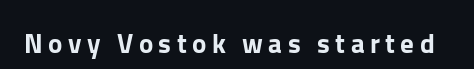
Underlining? Definitely not there. Observe the wide spacing: letters keep a clear distance from each other. Is there any slant? The stems are plumb.
